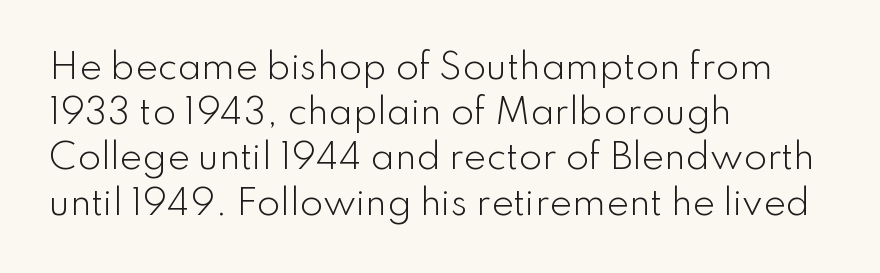
The image shows 34 px light sans-serif type, upright; set left-aligned, normal line spacing (1.33x), normal letter spacing, not underlined; low stroke contrast and a small x-height.
